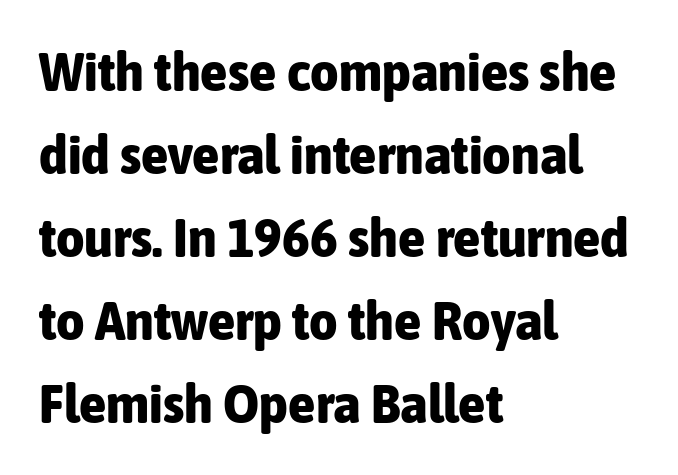
{"serif": "no", "italic": "no", "bold": "yes", "weight": "bold", "width": "condensed", "stroke_contrast": "low", "x_height": "medium", "monospaced": "no", "underline": "no", "align": "left", "line_spacing": "normal", "line_spacing_ratio": 1.51, "letter_spacing": "normal", "letter_spacing_em": 0.0, "glyph_px": 55}
